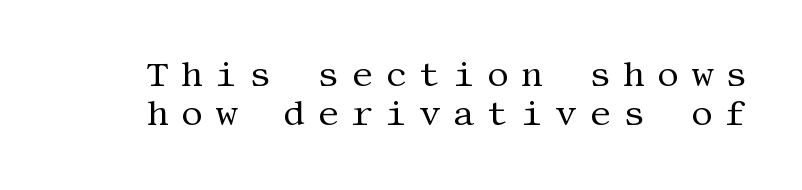
Q: Is the text bold? A: No.
Q: Is the text italic (slanted)? A: No, it is upright.
Q: Is the typeface a serif or a sans-serif typeface? A: Serif.
Q: Is the text underlined? A: No.
Q: Is the spacing between letters normal or unusually wide? A: Unusually wide.
Q: Is the spacing between lines tight, normal or loose? A: Tight.
Q: Width (condensed, normal, or wide)? A: Normal.
Q: Stroke contrast? A: Medium.
Q: x-height? A: Large.
